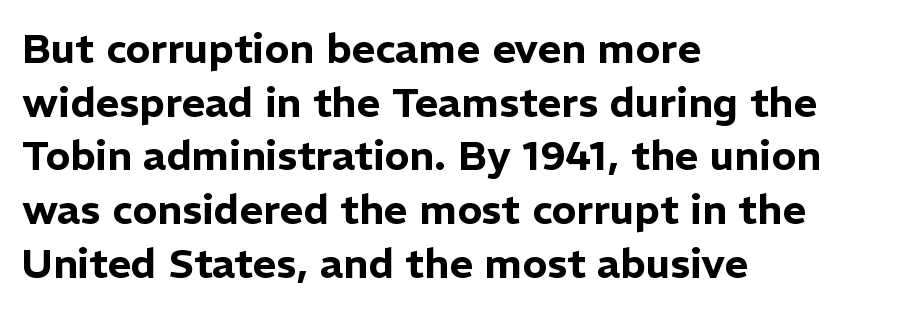
{"serif": "no", "italic": "no", "width": "normal", "stroke_contrast": "low", "x_height": "medium", "monospaced": "no", "underline": "no", "align": "left", "line_spacing": "normal", "line_spacing_ratio": 1.31, "letter_spacing": "normal", "letter_spacing_em": 0.0, "glyph_px": 41}
